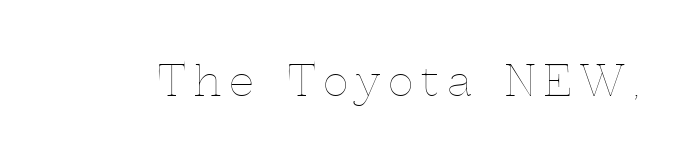
Is this a fixed-width face? No — the glyphs have proportional, varying widths. The font's upright variant was chosen for this text. The area under the type is left untouched. Spacing between characters has been opened up far beyond the box default. The font sits on the lighter half of the weight spectrum, regular included.
